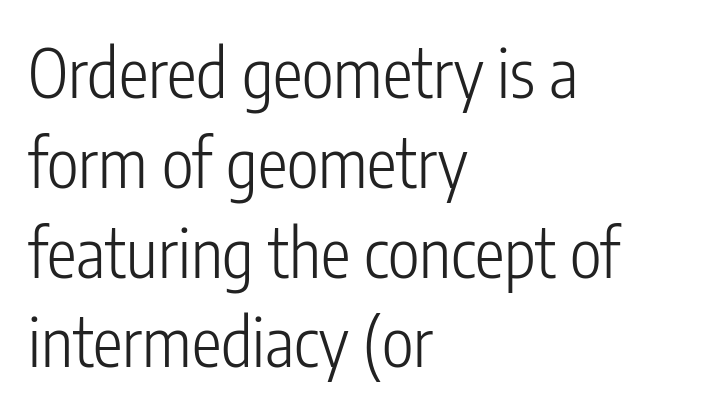
Q: Is the text bold? A: No.
Q: Is the text italic (slanted)? A: No, it is upright.
Q: Is the typeface a serif or a sans-serif typeface? A: Sans-serif.
Q: Is the text underlined? A: No.
Q: How is the paragraph aligned? A: Left-aligned.
Q: Is the spacing between letters normal or unusually wide? A: Normal.
Q: Is the spacing between lines tight, normal or loose? A: Normal.
Q: Width (condensed, normal, or wide)? A: Condensed.
Q: Stroke contrast? A: Low.
Q: x-height? A: Medium.
Q: Monospaced? A: No.
